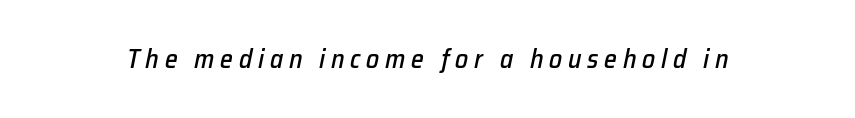
The image shows 26 px text type, italic (leaning right); set unusually wide letter spacing (+0.22 em), not underlined.
